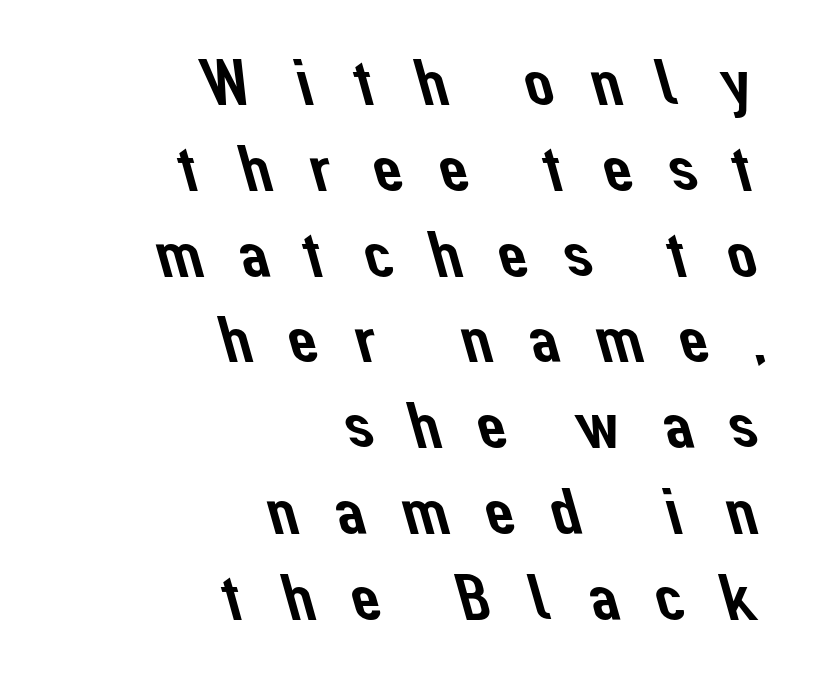
Compared with typical paragraphs, the rows here are spaced about the same. The rendering uses natural spacing where letterforms have individual widths. One-word summary of the alignment: right. Inter-character spacing is expanded well beyond the font's built-in metrics. Has an underline been added? It has not. Classification — sans serif.
